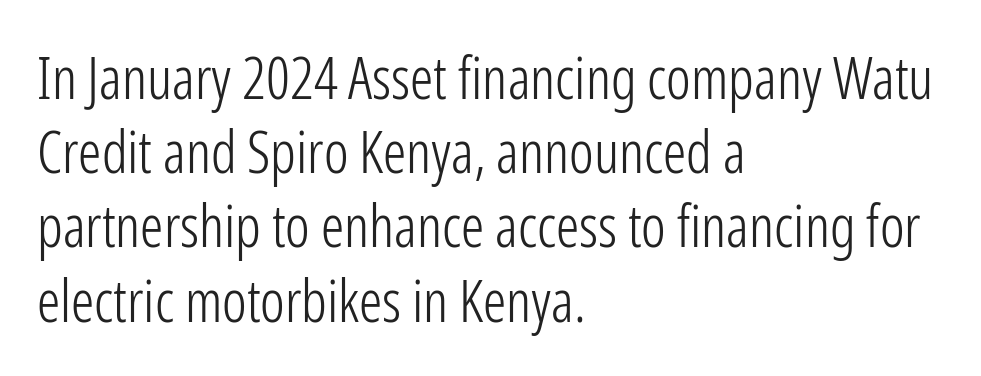
Check under the words: just untouched page. The passage shown is not bold in any degree. The lines in this sample share a left origin and differ only in where they stop. In terms of posture, this sample is upright.
